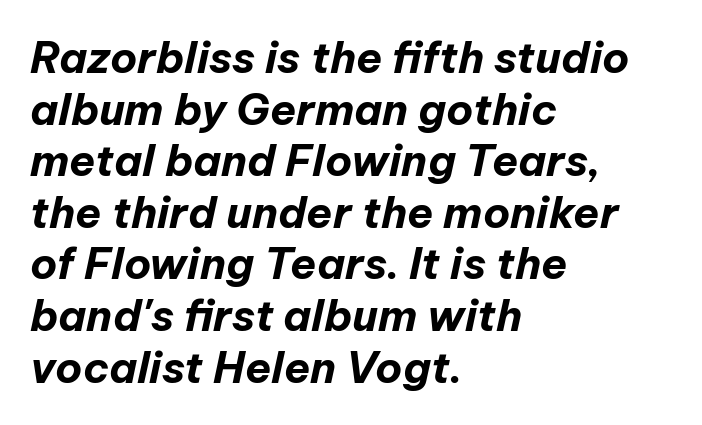
{"italic": "yes", "lean": "right", "slant_degrees": 12, "bold": "yes", "weight": "bold", "width": "normal", "stroke_contrast": "low", "x_height": "medium", "monospaced": "no", "underline": "no", "align": "left", "line_spacing_ratio": 1.2, "letter_spacing": "normal", "letter_spacing_em": 0.0, "glyph_px": 43}
